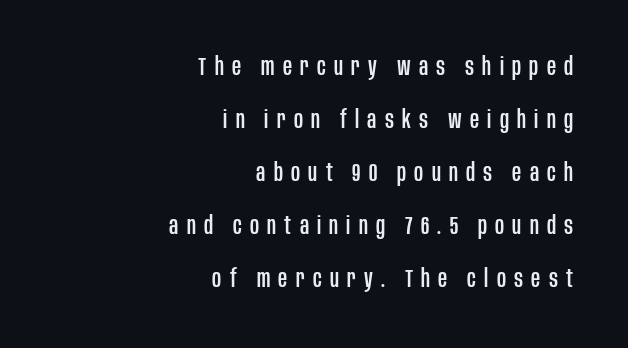
The image shows 25 px text type, upright; set right-aligned, loose line spacing (2.12x), unusually wide letter spacing (+0.33 em), not underlined.
